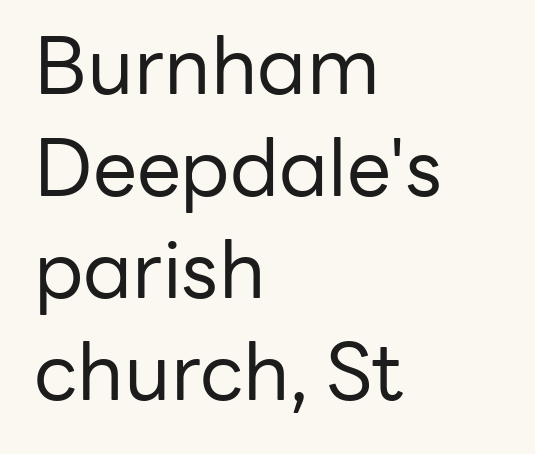
Inter-character spacing is left at the font's built-in metrics. A typesetter would call this proportional, since set widths differ per character. This reads as an unemphasized weight, regular at the heaviest. Honestly, there is no underline to notice here at all. Letterform terminals end flat and unadorned throughout the passage.
